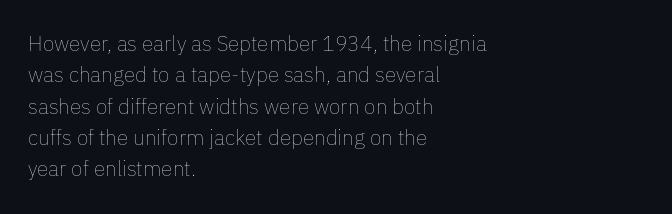
{"italic": "no", "bold": "no", "underline": "no", "align": "left", "line_spacing": "normal", "line_spacing_ratio": 1.49, "letter_spacing": "normal", "letter_spacing_em": 0.0, "glyph_px": 21}
